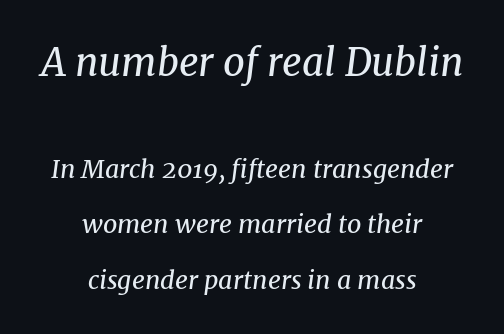
The image shows 38 px regular-weight serif type, italic (leaning right); set centered, loose line spacing (2.22x), normal letter spacing, not underlined; the first (top) block is 1.52x larger; medium stroke contrast and a medium x-height.
